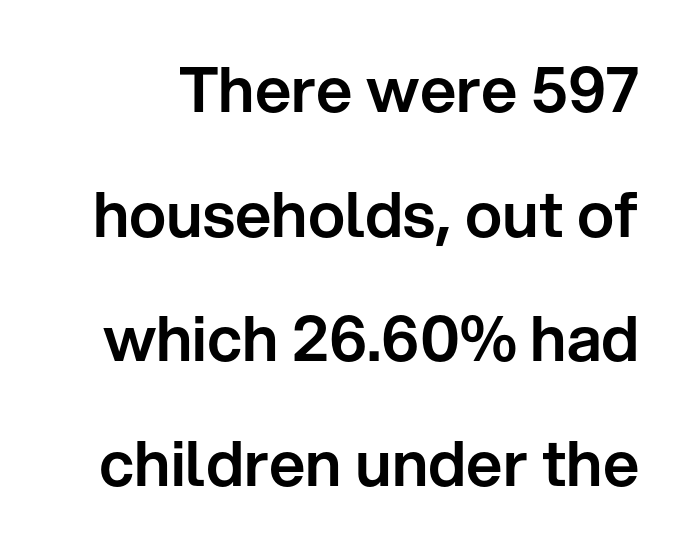
{"serif": "no", "italic": "no", "width": "normal", "stroke_contrast": "low", "x_height": "medium", "monospaced": "no", "underline": "no", "line_spacing": "loose", "line_spacing_ratio": 1.98, "letter_spacing": "normal", "letter_spacing_em": 0.0, "glyph_px": 63}
